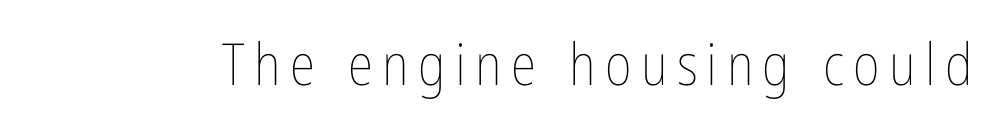
Q: Is the text bold? A: No.
Q: Is the text italic (slanted)? A: No, it is upright.
Q: Is the text underlined? A: No.
Q: Width (condensed, normal, or wide)? A: Condensed.
Q: Stroke contrast? A: Low.
Q: x-height? A: Medium.
Q: Monospaced? A: No.
